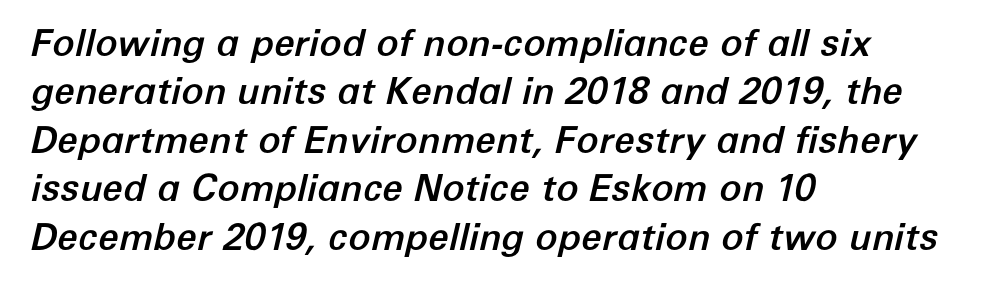
The image shows 37 px text type, italic (leaning right); set left-aligned, normal line spacing (1.31x), normal letter spacing, not underlined; low stroke contrast and a medium x-height.
